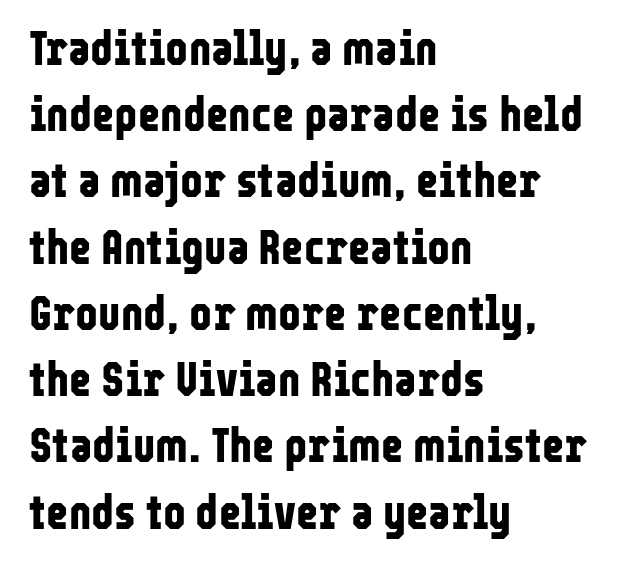
In terms of leading, this rendering sits right in the middle. These lines are composed in type without serifs. Alignment: flush left. Glyph-to-glyph distance matches everyday printed text. Each glyph is drawn with heavy, bold strokes. The face used here is proportionally spaced, like ordinary book or web type.
